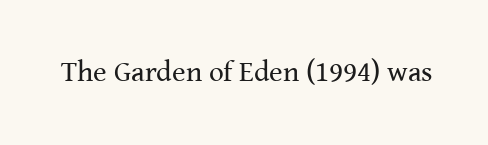
Q: Is the text bold? A: No.
Q: Is the text italic (slanted)? A: No, it is upright.
Q: Is the typeface a serif or a sans-serif typeface? A: Serif.
Q: Is the text underlined? A: No.
Q: Is the spacing between letters normal or unusually wide? A: Normal.
Q: Width (condensed, normal, or wide)? A: Normal.
Q: Stroke contrast? A: Medium.
Q: x-height? A: Medium.
Q: Monospaced? A: No.
